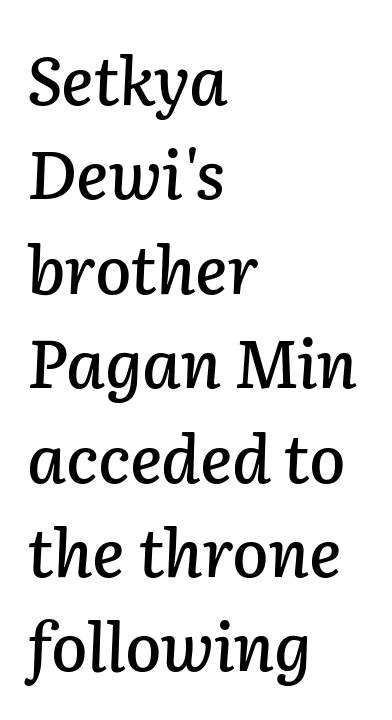
{"italic": "yes", "lean": "right", "slant_degrees": 2, "width": "normal", "stroke_contrast": "low", "x_height": "medium", "monospaced": "no", "underline": "no", "align": "left", "line_spacing": "normal", "line_spacing_ratio": 1.43, "letter_spacing": "normal", "letter_spacing_em": 0.0, "glyph_px": 66}
